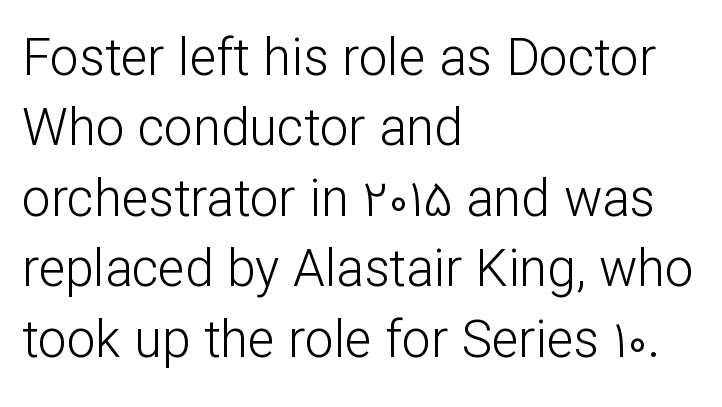
The characters display no serif detailing; their extremities are plain. The horizontal fit of the characters is conventional and even. The rendering anchors every line to the left-hand side. One glance says typical: line gaps are just what's usual. Just letters on the line, the space beneath them empty. The letters advance in unequal steps, a hallmark of proportional type.
